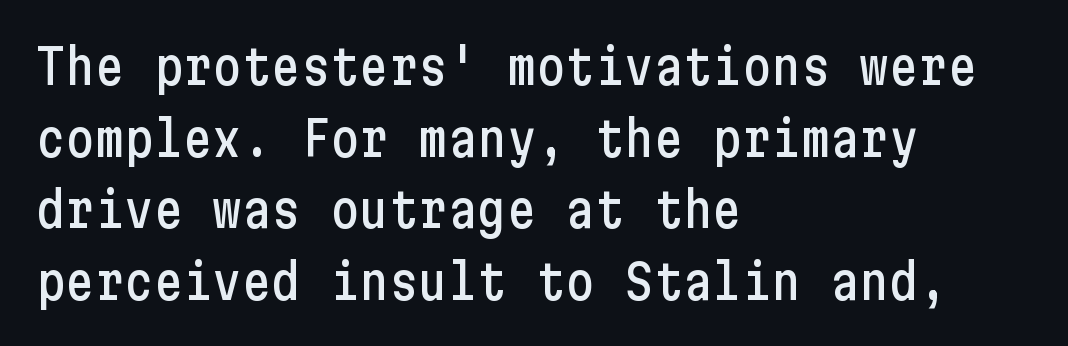
{"serif": "no", "italic": "no", "width": "condensed", "stroke_contrast": "low", "x_height": "medium", "underline": "no", "align": "left", "line_spacing": "normal", "line_spacing_ratio": 1.46, "letter_spacing": "normal", "letter_spacing_em": 0.0, "glyph_px": 49}
